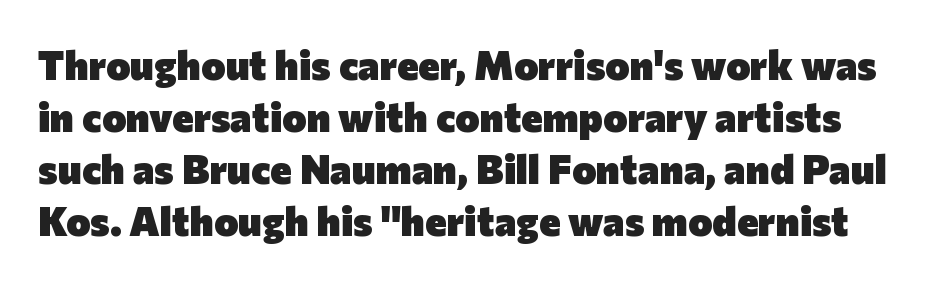
The leading is moderate, giving the passage an even texture. Nobody touched the tracking dial on this one. Grotesque or geometric, the face here clearly has no serifs. Look at the stroke-to-counter ratio: heavy, a bold.
